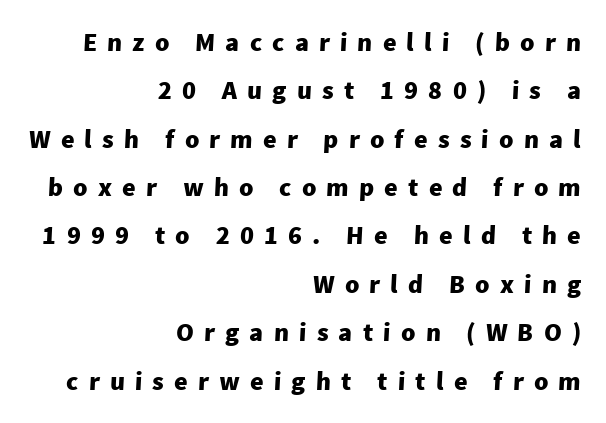
{"bold": "yes", "underline": "no", "align": "right", "line_spacing_ratio": 1.86, "letter_spacing": "wide", "letter_spacing_em": 0.39, "glyph_px": 26}
